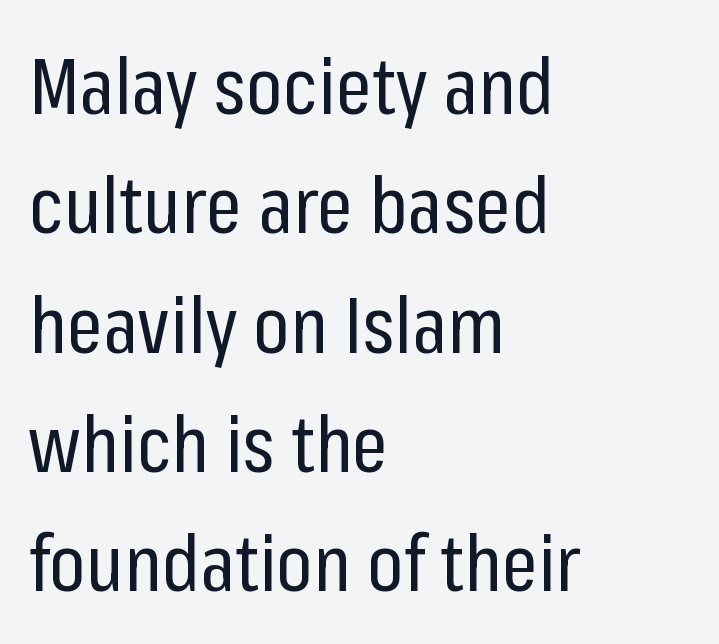
{"serif": "no", "italic": "no", "bold": "no", "weight": "regular", "width": "condensed", "stroke_contrast": "low", "x_height": "medium", "monospaced": "no", "underline": "no", "align": "left", "line_spacing": "normal", "line_spacing_ratio": 1.51, "letter_spacing": "normal", "letter_spacing_em": 0.0, "glyph_px": 79}
